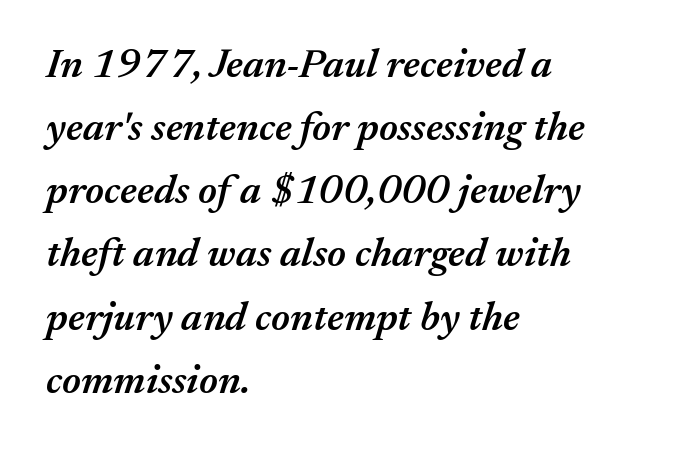
The image shows 41 px semibold type, italic (leaning right); set left-aligned, normal line spacing (1.54x), normal letter spacing, not underlined; medium stroke contrast and a medium x-height.
